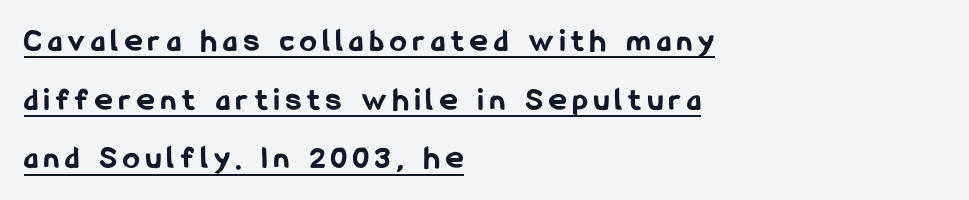
The image shows 33 px bold, condensed sans-serif type, upright; set left-aligned, line spacing 1.78x, unusually wide letter spacing (+0.2 em), underlined; low stroke contrast and a medium x-height.
